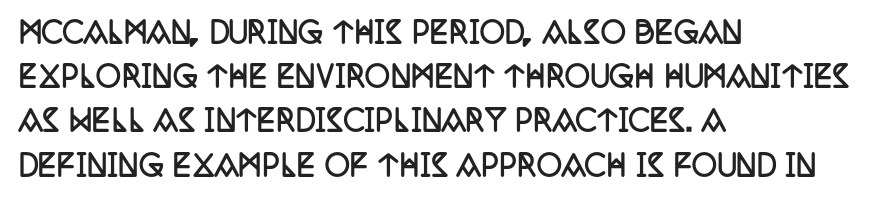
{"serif": "yes", "italic": "no", "bold": "yes", "weight": "semibold", "width": "condensed", "stroke_contrast": "low", "x_height": "large", "monospaced": "no", "underline": "no", "align": "left", "line_spacing": "normal", "line_spacing_ratio": 1.58, "letter_spacing": "normal", "letter_spacing_em": 0.0, "glyph_px": 28}
